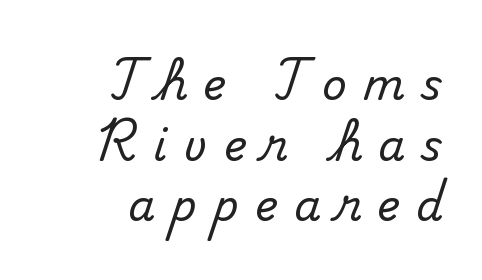
What's the leading like? Ordinary, nothing unusual. Is this a fixed-width face? No — the glyphs have proportional, varying widths. Check the space under the baseline: it is left empty. A serif font was chosen for this passage.
